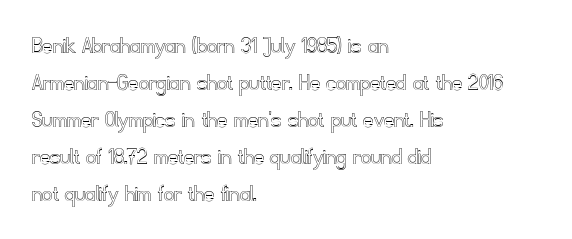
{"italic": "no", "underline": "no", "align": "left", "line_spacing": "normal", "line_spacing_ratio": 1.48, "letter_spacing": "normal", "letter_spacing_em": 0.0, "glyph_px": 25}
